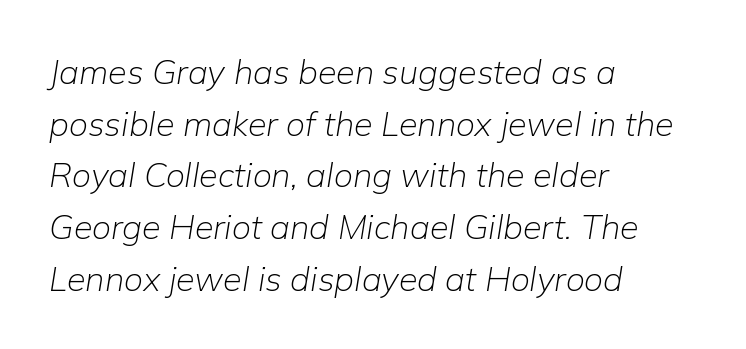
Look at the tracking — it's just the regular setting, nothing added. The lettering tilts uniformly, giving the passage an italic look. Line spacing here is normal. Spacing verdict: proportional, widths tailored to each character.
